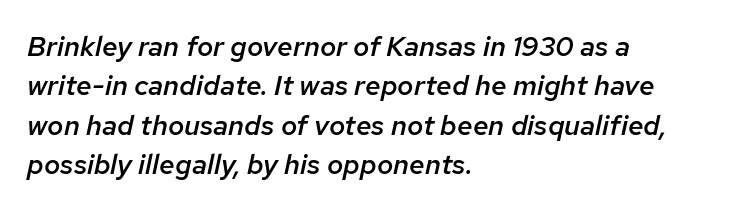
Spacing verdict: proportional, widths tailored to each character. The passage shown stacks its lines at a standard gap. No word sits above an underline. The rendering uses a semibold face; strokes are thickened but not to full bold.
